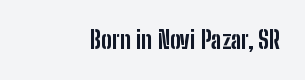
{"italic": "no", "bold": "yes", "underline": "no", "align": "right", "letter_spacing": "normal", "letter_spacing_em": 0.0, "glyph_px": 24}
